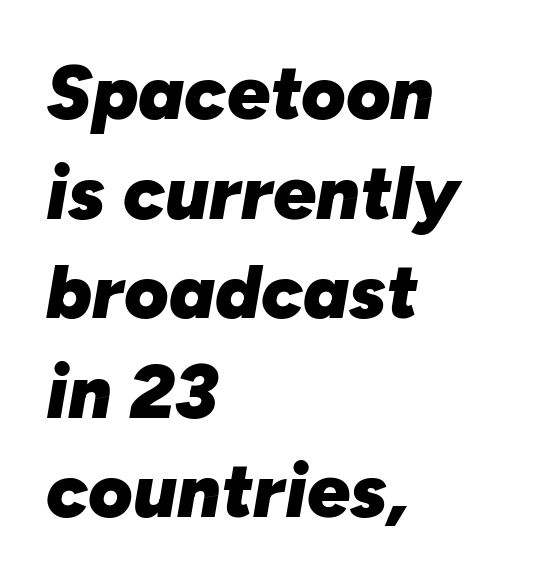
{"italic": "yes", "lean": "right", "slant_degrees": 10, "bold": "yes", "weight": "heavy", "width": "normal", "stroke_contrast": "low", "x_height": "medium", "monospaced": "no", "underline": "no", "align": "left", "line_spacing": "normal", "line_spacing_ratio": 1.31, "letter_spacing": "normal", "letter_spacing_em": 0.0, "glyph_px": 76}
